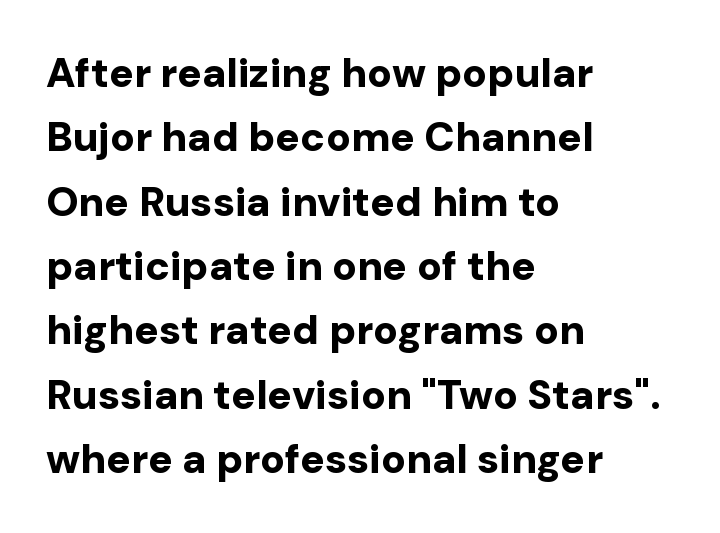
The image shows 41 px bold sans-serif type, upright; set left-aligned, normal line spacing (1.57x), normal letter spacing, not underlined; low stroke contrast and a medium x-height.
